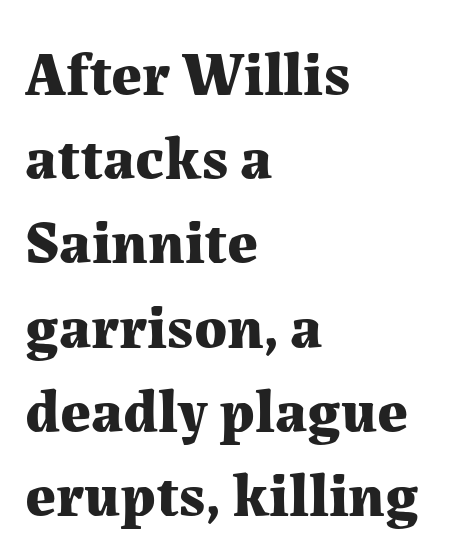
The image shows 61 px bold serif type, upright; set left-aligned, normal line spacing (1.38x), normal letter spacing, not underlined; medium stroke contrast and a medium x-height.
